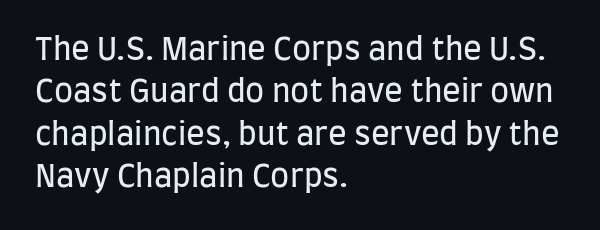
{"serif": "no", "italic": "no", "bold": "no", "weight": "regular", "width": "condensed", "stroke_contrast": "low", "x_height": "large", "monospaced": "no", "underline": "no", "align": "left", "line_spacing": "normal", "line_spacing_ratio": 1.37, "letter_spacing": "normal", "letter_spacing_em": 0.0, "glyph_px": 31}
